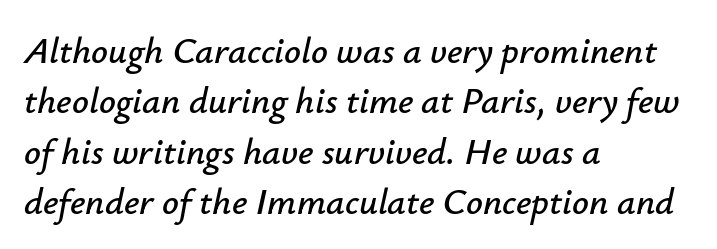
{"italic": "yes", "lean": "right", "slant_degrees": 12, "width": "normal", "stroke_contrast": "low", "x_height": "small", "monospaced": "no", "underline": "no", "align": "left", "line_spacing": "normal", "line_spacing_ratio": 1.36, "letter_spacing": "normal", "letter_spacing_em": 0.0, "glyph_px": 37}
